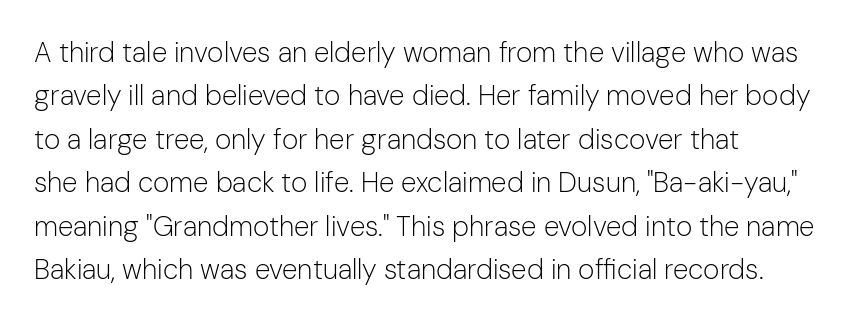
{"serif": "no", "italic": "no", "bold": "no", "weight": "light", "width": "normal", "stroke_contrast": "low", "x_height": "medium", "monospaced": "no", "underline": "no", "align": "left", "line_spacing": "normal", "line_spacing_ratio": 1.55, "letter_spacing": "normal", "letter_spacing_em": 0.0, "glyph_px": 28}
